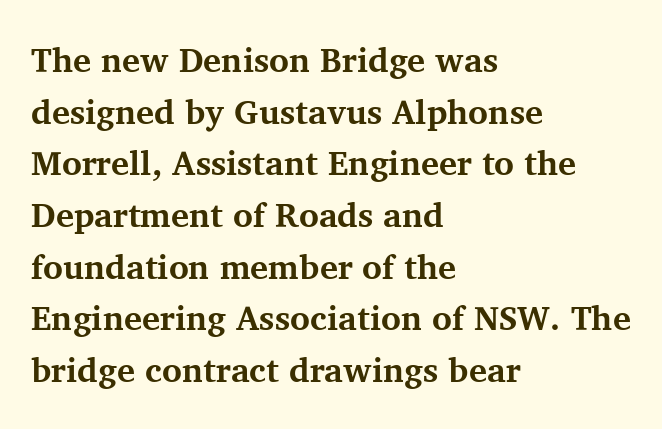
{"serif": "yes", "italic": "no", "bold": "yes", "weight": "bold", "width": "normal", "stroke_contrast": "medium", "x_height": "medium", "monospaced": "no", "underline": "no", "align": "left", "line_spacing": "normal", "line_spacing_ratio": 1.52, "letter_spacing": "normal", "letter_spacing_em": 0.0, "glyph_px": 34}
